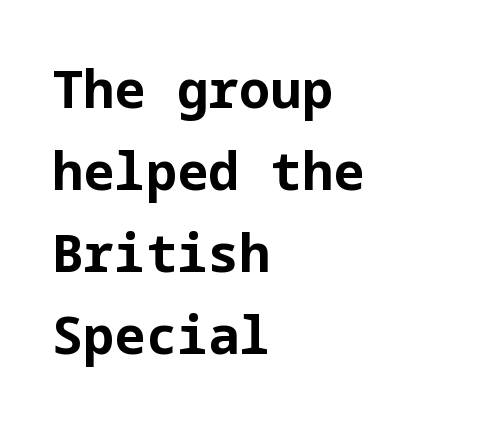
The image shows 52 px bold sans-serif type, upright; set left-aligned, normal line spacing (1.58x), normal letter spacing, not underlined; low stroke contrast and a medium x-height.
